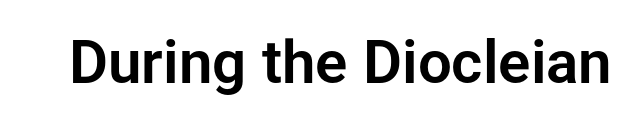
The image shows 60 px sans-serif type, upright; set normal letter spacing, not underlined; low stroke contrast and a medium x-height.
